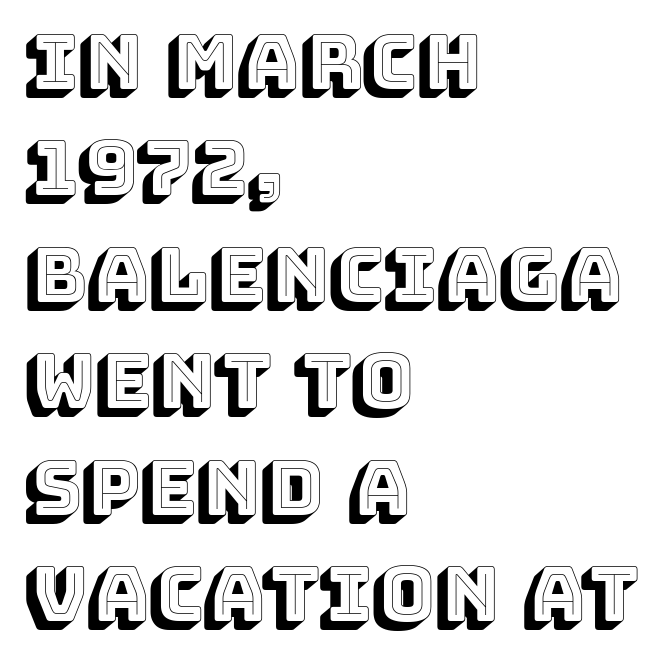
Q: Is the text italic (slanted)? A: No, it is upright.
Q: Is the text underlined? A: No.
Q: How is the paragraph aligned? A: Left-aligned.
Q: Is the spacing between letters normal or unusually wide? A: Normal.
Q: Is the spacing between lines tight, normal or loose? A: Normal.
Q: Width (condensed, normal, or wide)? A: Normal.
Q: x-height? A: Large.
Q: Monospaced? A: No.
